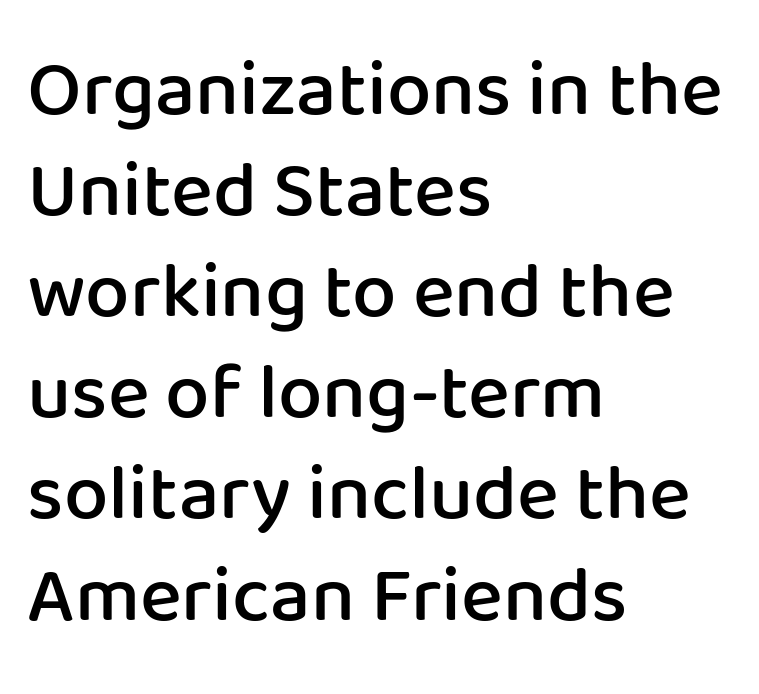
{"serif": "no", "italic": "no", "bold": "semi", "weight": "semibold", "width": "normal", "stroke_contrast": "low", "x_height": "medium", "monospaced": "no", "underline": "no", "align": "left", "line_spacing": "normal", "line_spacing_ratio": 1.28, "letter_spacing": "normal", "letter_spacing_em": 0.0, "glyph_px": 79}
